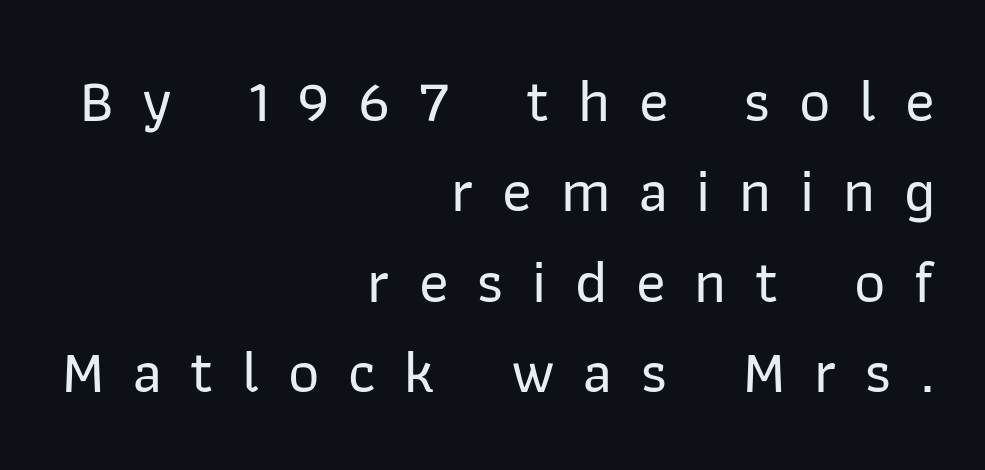
The image shows 61 px sans-serif type, upright; set right-aligned, normal line spacing (1.48x), unusually wide letter spacing (+0.47 em), not underlined; low stroke contrast and a medium x-height.
